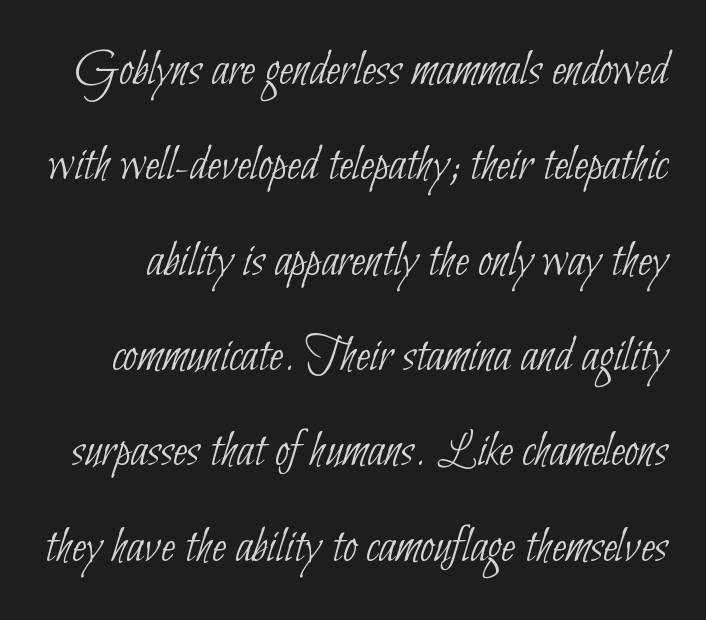
The image shows 51 px thin, condensed sans-serif type; set line spacing 1.87x, normal letter spacing, not underlined; low stroke contrast and a small x-height.
